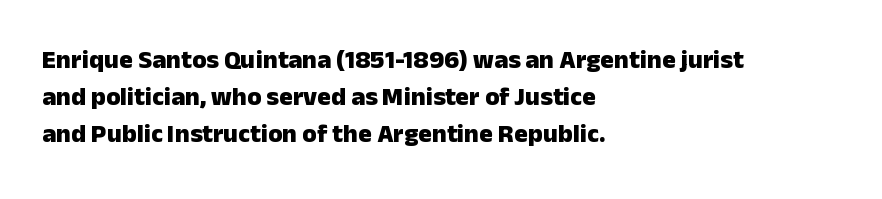
Q: Is the text bold? A: Yes.
Q: Is the text italic (slanted)? A: No, it is upright.
Q: Is the text underlined? A: No.
Q: How is the paragraph aligned? A: Left-aligned.
Q: Is the spacing between letters normal or unusually wide? A: Normal.
Q: Is the spacing between lines tight, normal or loose? A: Normal.
